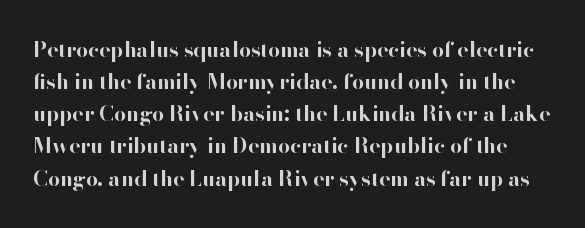
{"italic": "no", "bold": "yes", "underline": "no", "line_spacing": "normal", "line_spacing_ratio": 1.53, "letter_spacing": "normal", "letter_spacing_em": 0.0, "glyph_px": 21}
